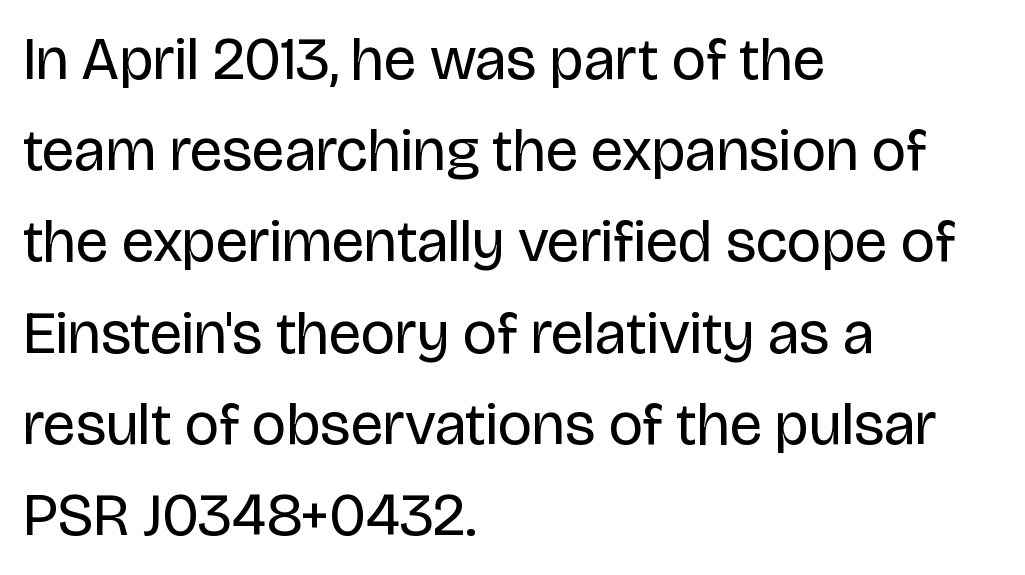
{"serif": "no", "italic": "no", "bold": "no", "weight": "regular", "width": "normal", "stroke_contrast": "low", "x_height": "large", "monospaced": "no", "underline": "no", "align": "left", "line_spacing": "normal", "line_spacing_ratio": 1.52, "letter_spacing": "normal", "letter_spacing_em": 0.0, "glyph_px": 60}
